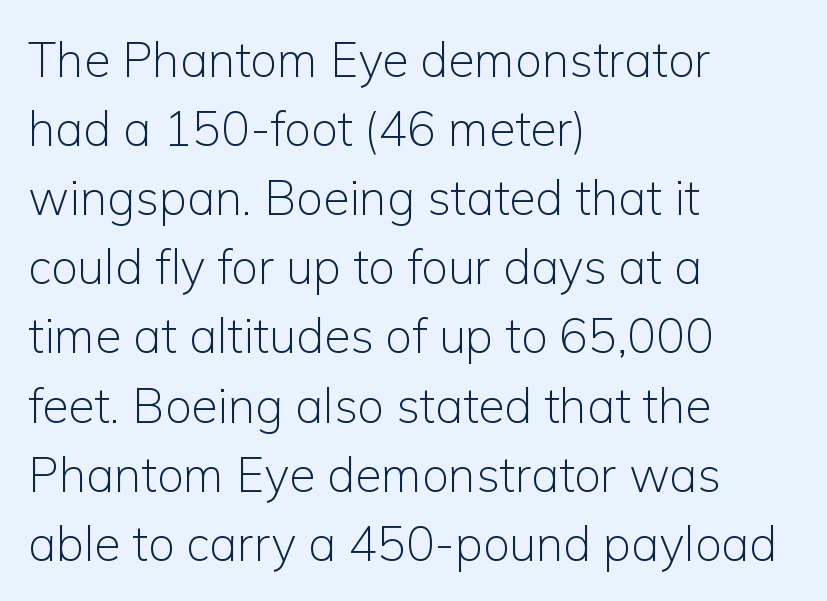
Q: Is the text bold? A: No.
Q: Is the text italic (slanted)? A: No, it is upright.
Q: Is the typeface a serif or a sans-serif typeface? A: Sans-serif.
Q: Is the text underlined? A: No.
Q: How is the paragraph aligned? A: Left-aligned.
Q: Is the spacing between letters normal or unusually wide? A: Normal.
Q: Is the spacing between lines tight, normal or loose? A: Normal.
Q: Width (condensed, normal, or wide)? A: Normal.
Q: Stroke contrast? A: Low.
Q: x-height? A: Medium.
Q: Monospaced? A: No.
